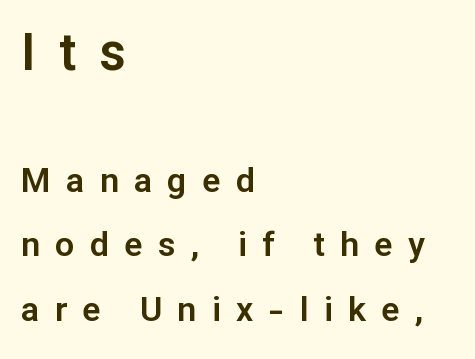
Q: Is the text italic (slanted)? A: No, it is upright.
Q: Is the typeface a serif or a sans-serif typeface? A: Sans-serif.
Q: Is the text underlined? A: No.
Q: How is the paragraph aligned? A: Left-aligned.
Q: Is the spacing between letters normal or unusually wide? A: Unusually wide.
Q: Is the spacing between lines tight, normal or loose? A: Loose.
Q: Which block of text is set in a larger size, the first (top) or the second (bottom)? A: The first (top) one.
Q: Width (condensed, normal, or wide)? A: Normal.
Q: Stroke contrast? A: Low.
Q: x-height? A: Medium.
Q: Monospaced? A: No.
